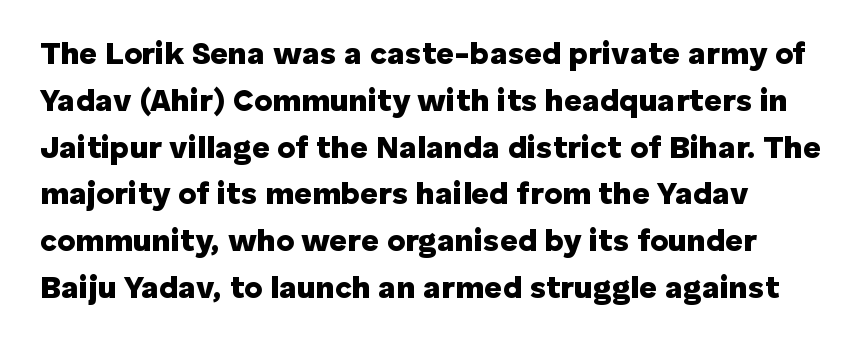
Italic? Not at all — the glyphs are vertical. Unmarked baselines from the first word to the last. Observe the absence of serifs on each vertical stroke in this sample. Compared with typical body copy, the letter spacing here is the same. Summary of vertical rhythm: regular, with standard interline spacing. Bold? Absolutely — the strokes are thick and heavy.
